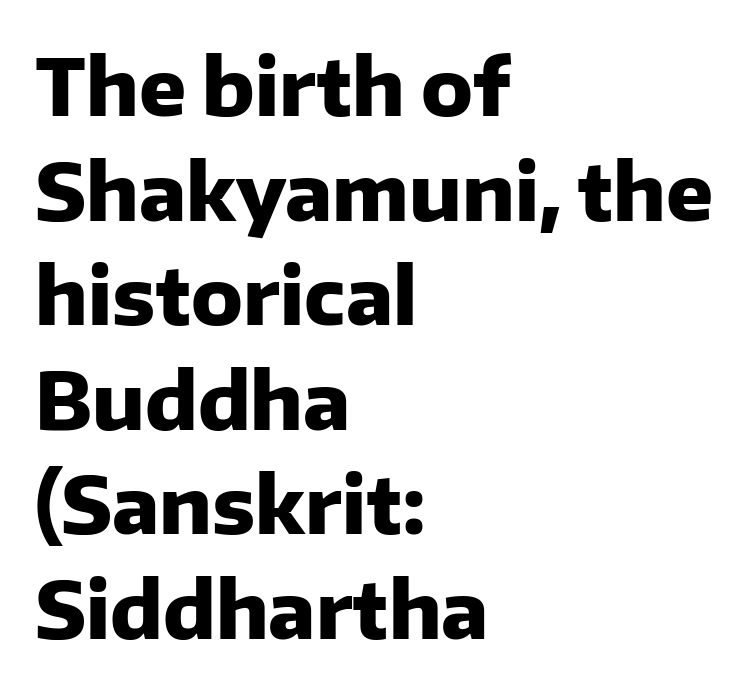
Vertically, the passage feels balanced, rows spaced as you'd expect. Strokes here are thick enough to call this a true bold. The passage shown is typed in a proportional face where columns would drift. Is the letter spacing exaggerated? No — it looks like the ordinary default. Regarding serifs, this sample does without them. The area under the type is left untouched.
